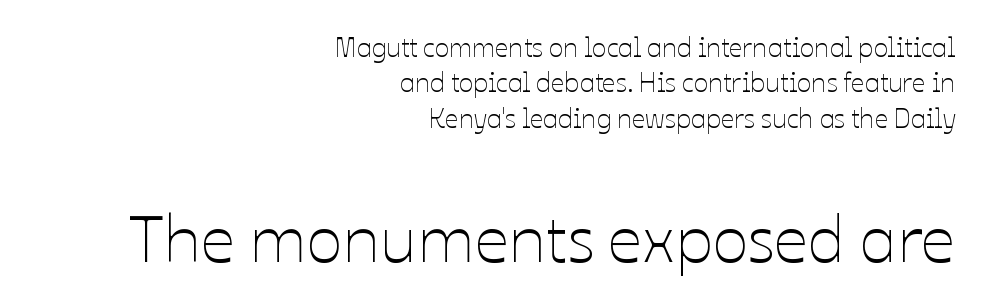
Q: Is the text bold? A: No.
Q: Is the text italic (slanted)? A: No, it is upright.
Q: Is the text underlined? A: No.
Q: How is the paragraph aligned? A: Right-aligned.
Q: Is the spacing between letters normal or unusually wide? A: Normal.
Q: Is the spacing between lines tight, normal or loose? A: Normal.
Q: Which block of text is set in a larger size, the first (top) or the second (bottom)? A: The second (bottom) one.
Q: Width (condensed, normal, or wide)? A: Normal.
Q: Stroke contrast? A: Low.
Q: x-height? A: Medium.
Q: Monospaced? A: No.
